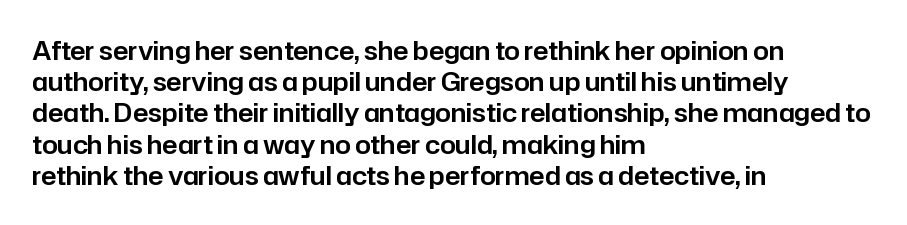
If you drew a line through each stem, it would be perfectly vertical. Leading: standard. The setting favours the left margin, as ordinary paragraphs usually do. Nobody touched the tracking dial on this one. Lines of text with bare space underneath.
